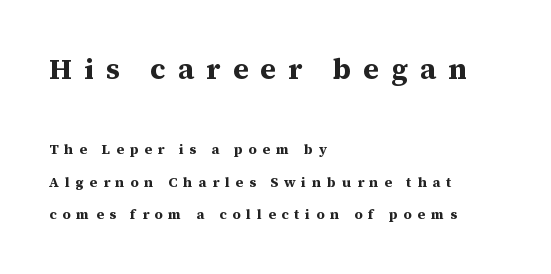
Q: Is the text bold? A: Yes.
Q: Is the text italic (slanted)? A: No, it is upright.
Q: Is the typeface a serif or a sans-serif typeface? A: Serif.
Q: Is the text underlined? A: No.
Q: How is the paragraph aligned? A: Left-aligned.
Q: Is the spacing between letters normal or unusually wide? A: Unusually wide.
Q: Is the spacing between lines tight, normal or loose? A: Loose.
Q: Which block of text is set in a larger size, the first (top) or the second (bottom)? A: The first (top) one.
Q: Width (condensed, normal, or wide)? A: Normal.
Q: Stroke contrast? A: Medium.
Q: x-height? A: Medium.
Q: Monospaced? A: No.
